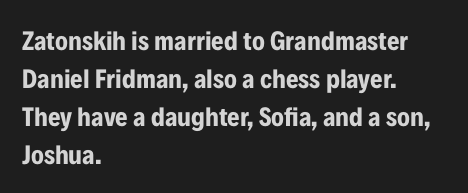
Nothing unusual about the tracking: characters are spaced as the font intends. Glance below the letters and you will spot only blank space. Designer's note — italics off, roman on. Alignment: flush left.
